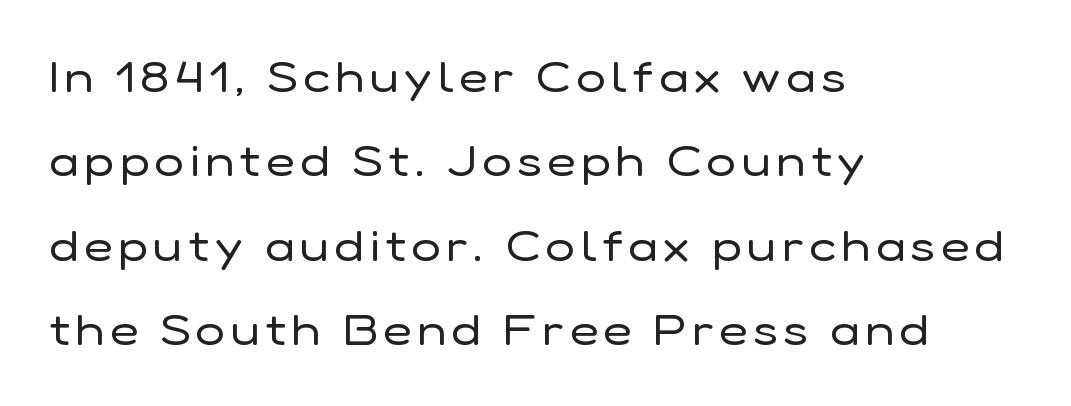
The image shows 44 px regular-weight sans-serif type, upright; set left-aligned, loose line spacing (1.92x), not underlined; low stroke contrast and a medium x-height.
